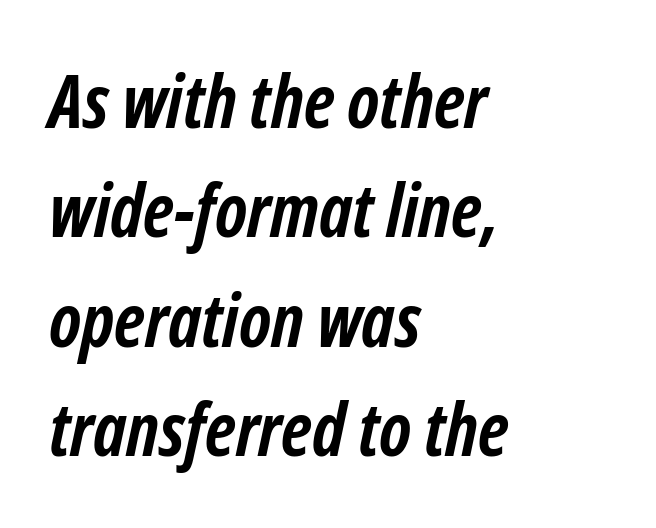
{"italic": "yes", "lean": "right", "slant_degrees": 12, "bold": "yes", "weight": "semibold", "width": "condensed", "stroke_contrast": "low", "x_height": "medium", "monospaced": "no", "underline": "no", "align": "left", "line_spacing": "normal", "line_spacing_ratio": 1.5, "letter_spacing": "normal", "letter_spacing_em": 0.0, "glyph_px": 73}
